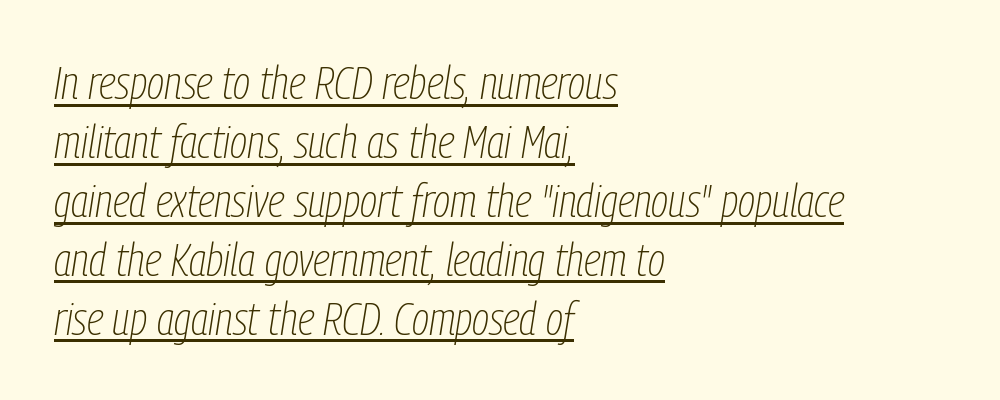
{"italic": "yes", "lean": "right", "slant_degrees": 9, "bold": "no", "weight": "thin", "width": "condensed", "stroke_contrast": "low", "x_height": "medium", "monospaced": "no", "underline": "yes", "align": "left", "line_spacing": "normal", "line_spacing_ratio": 1.28, "letter_spacing": "normal", "letter_spacing_em": 0.0, "glyph_px": 46}
